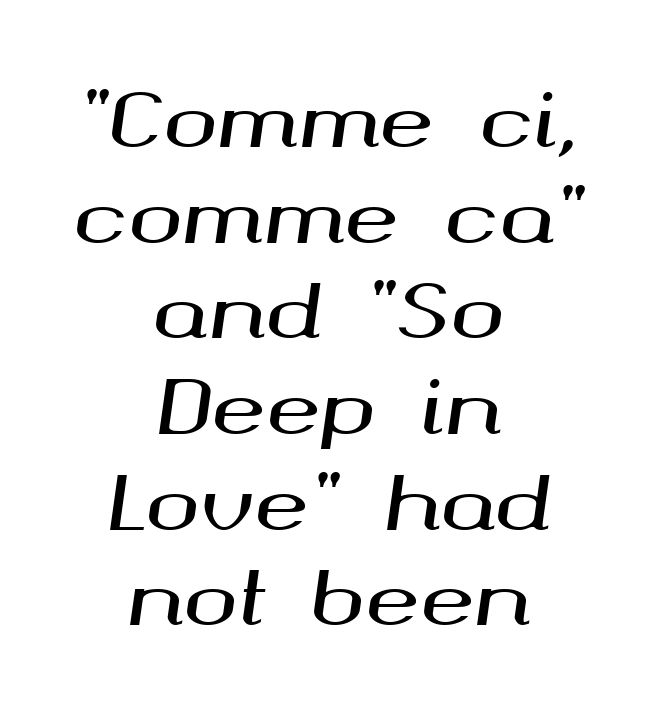
The image shows 73 px wide type, italic (leaning right); set centered, normal line spacing (1.31x), normal letter spacing, not underlined; medium stroke contrast and a medium x-height.
